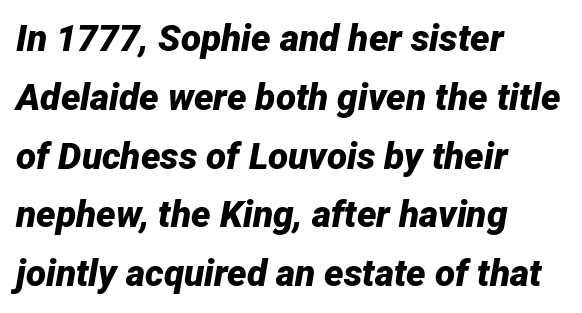
The image shows 37 px bold type, italic (leaning right); set left-aligned, normal line spacing (1.59x), normal letter spacing, not underlined; low stroke contrast and a medium x-height.
